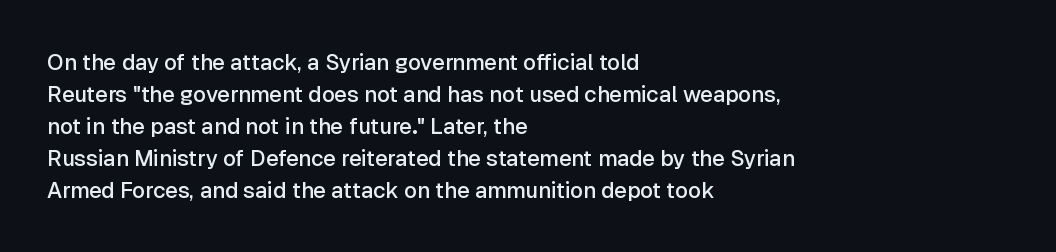
A typesetter would mark this as roman, not italic. If you drew a ruler down the left edge, every line would touch it. Look at the tracking — it's just the regular setting, nothing added. Regular leading.
